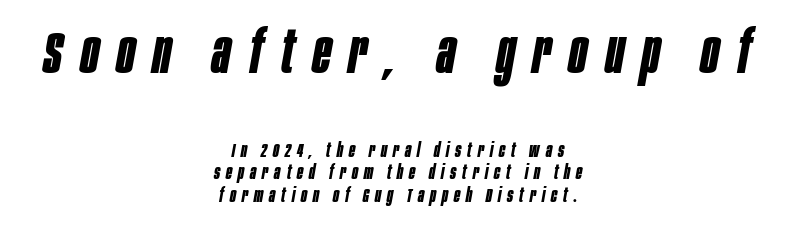
The foot of each line stays bare and open. Each letter keeps its own natural width here, so spacing adapts to shape. It's the slanting kind of type. Rows of type sit shoulder to shoulder in the vertical direction. Character size in the leading block exceeds that of the trailing block. This sample uses expanded letter spacing, leaving extra air between glyphs.
